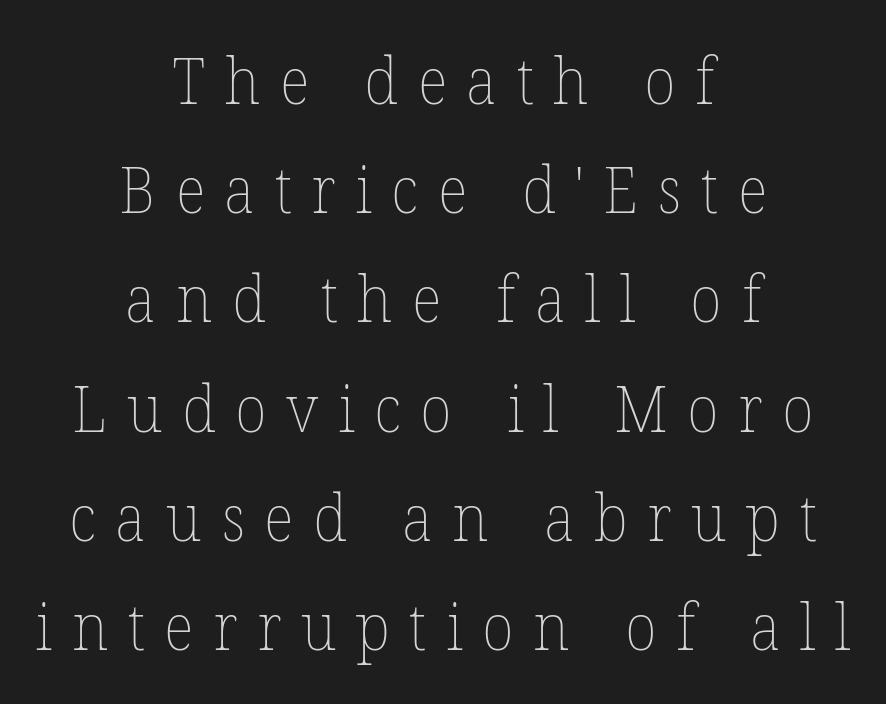
The image shows 65 px thin type, upright; set centered, normal line spacing (1.68x), unusually wide letter spacing (+0.3 em), not underlined; low stroke contrast and a medium x-height.
